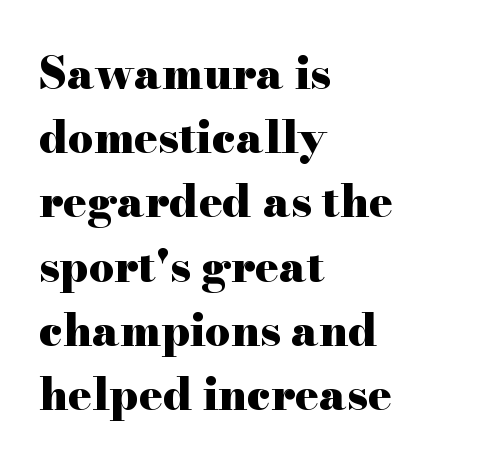
{"serif": "yes", "italic": "no", "bold": "yes", "weight": "heavy", "width": "wide", "stroke_contrast": "high", "x_height": "small", "monospaced": "no", "underline": "no", "align": "left", "line_spacing": "normal", "line_spacing_ratio": 1.46, "letter_spacing": "normal", "letter_spacing_em": 0.0, "glyph_px": 44}
